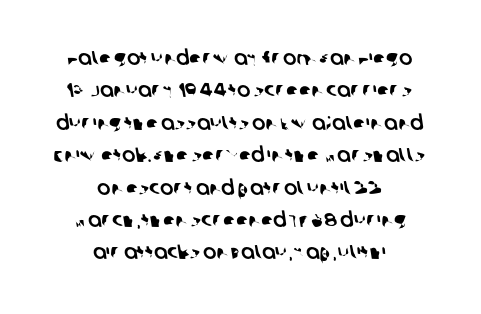
The image shows 20 px text type; set centered, normal line spacing (1.62x), normal letter spacing, not underlined.
